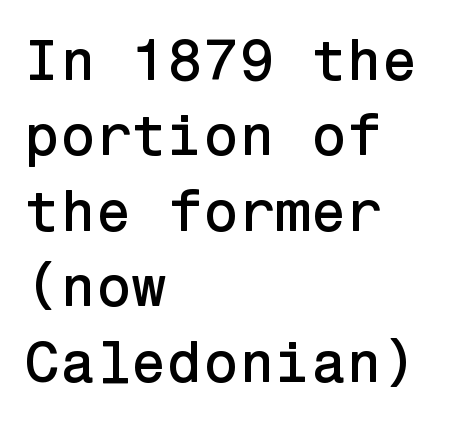
The image shows 58 px sans-serif type, upright; set left-aligned, normal line spacing (1.3x), normal letter spacing, not underlined; low stroke contrast and a medium x-height.
